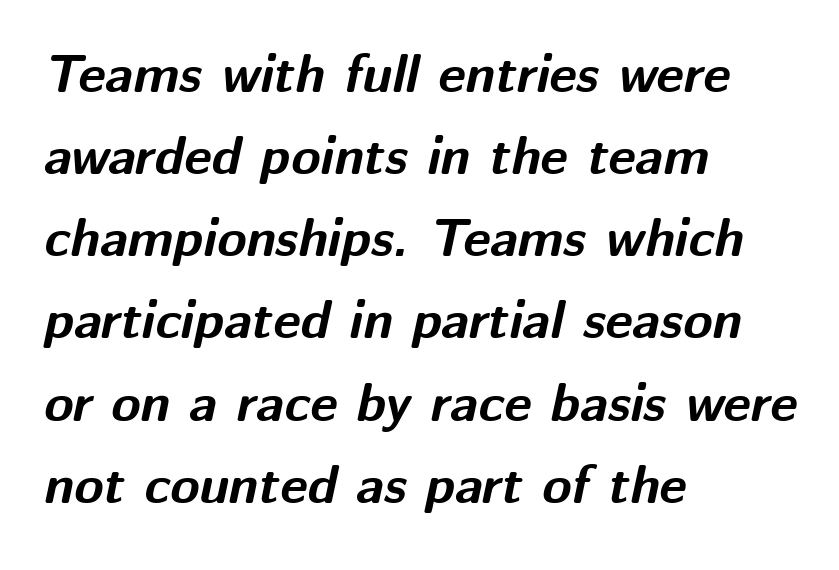
Q: Is the text bold? A: Yes.
Q: Is the text italic (slanted)? A: Yes, it leans right by about 12 degrees.
Q: Is the text underlined? A: No.
Q: How is the paragraph aligned? A: Left-aligned.
Q: Is the spacing between letters normal or unusually wide? A: Normal.
Q: Is the spacing between lines tight, normal or loose? A: Normal.
Q: Width (condensed, normal, or wide)? A: Normal.
Q: Stroke contrast? A: Medium.
Q: x-height? A: Medium.
Q: Monospaced? A: No.
